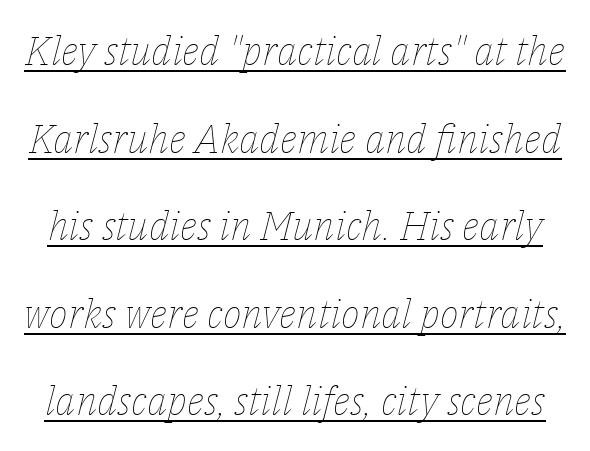
{"italic": "yes", "lean": "right", "slant_degrees": 14, "bold": "no", "weight": "thin", "width": "normal", "stroke_contrast": "low", "x_height": "medium", "monospaced": "no", "underline": "yes", "line_spacing": "loose", "line_spacing_ratio": 2.19, "letter_spacing": "normal", "letter_spacing_em": 0.0, "glyph_px": 40}
